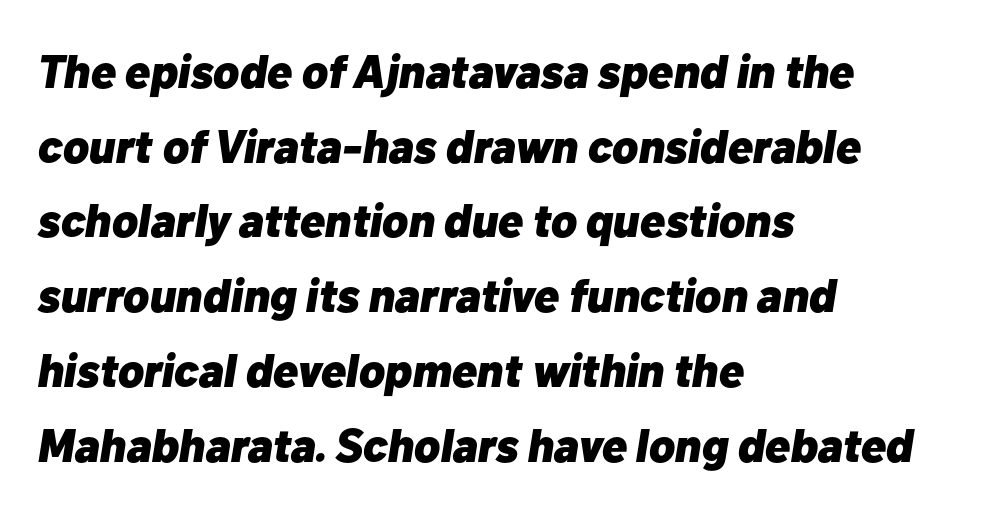
Glance below the letters and you will spot only blank space. Think of a printed novel: that variable character pitch is what you see here. As a designer I'd log this as weight 700, bold. Short and long lines alike share a common starting point at left.
